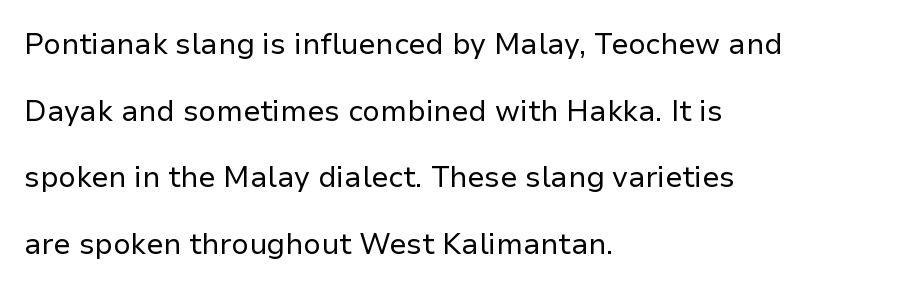
The image shows 29 px regular-weight sans-serif type, upright; set left-aligned, loose line spacing (2.3x), normal letter spacing, not underlined; low stroke contrast and a medium x-height.
